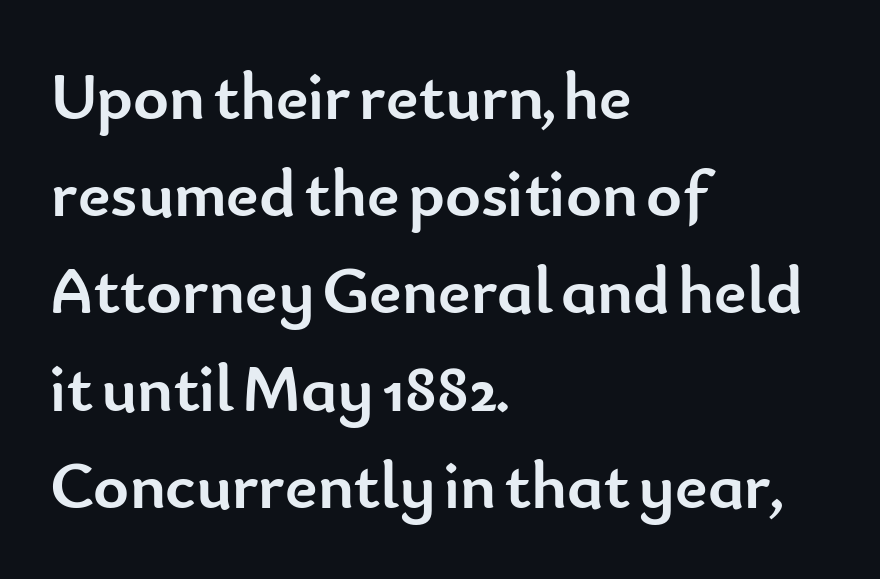
The image shows 68 px semibold sans-serif type, upright; set left-aligned, normal line spacing (1.43x), normal letter spacing, not underlined; low stroke contrast and a small x-height.
